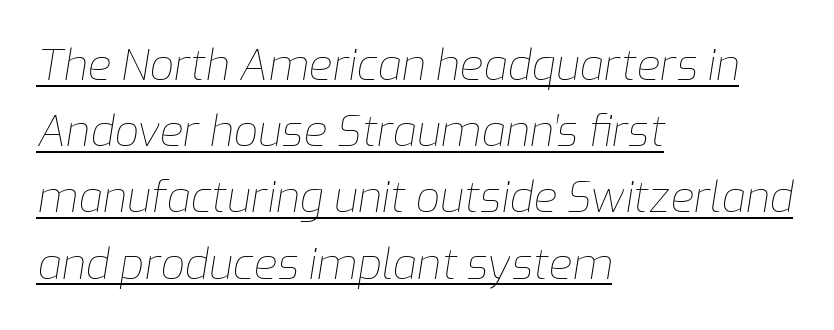
{"italic": "yes", "lean": "right", "slant_degrees": 9, "bold": "no", "weight": "thin", "width": "normal", "stroke_contrast": "low", "x_height": "medium", "monospaced": "no", "underline": "yes", "align": "left", "line_spacing": "normal", "line_spacing_ratio": 1.54, "letter_spacing": "normal", "letter_spacing_em": 0.0, "glyph_px": 43}
